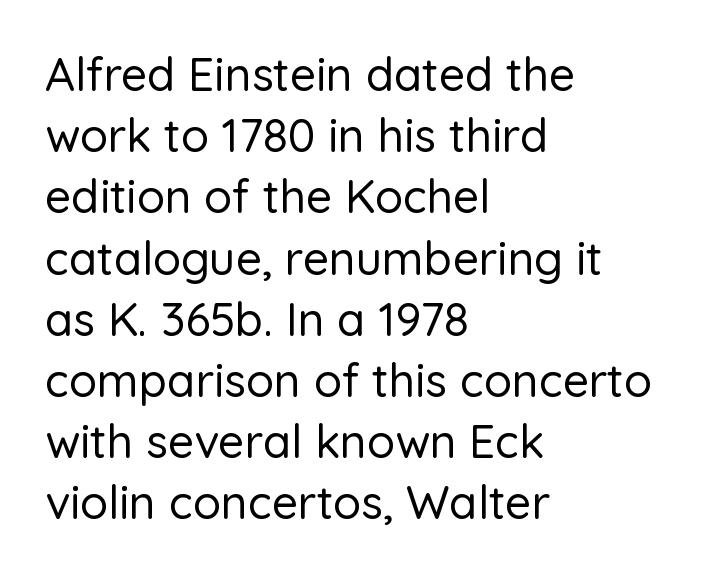
The image shows 46 px sans-serif type, upright; set left-aligned, normal line spacing (1.33x), normal letter spacing, not underlined; low stroke contrast and a medium x-height.
